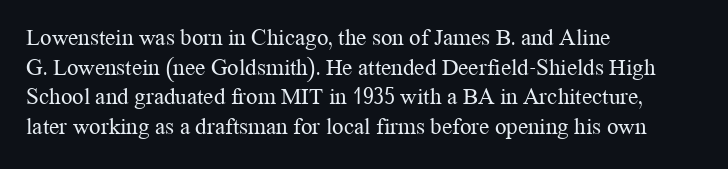
{"italic": "no", "bold": "no", "underline": "no", "align": "left", "line_spacing": "normal", "line_spacing_ratio": 1.29, "letter_spacing": "normal", "letter_spacing_em": 0.0, "glyph_px": 23}
